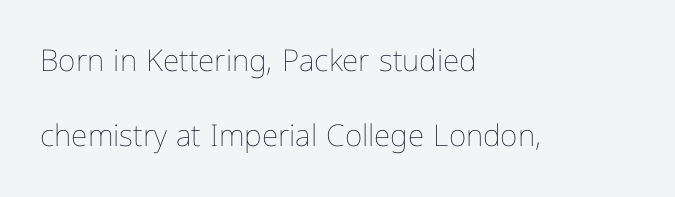
The setting favours the left margin, as ordinary paragraphs usually do. Glyph-to-glyph distance matches everyday printed text. Think of a printed novel: that variable character pitch is what you see here. Clear beneath every line of the passage. The weight would be labelled regular, book, light, or lighter still. A typesetter would mark this as roman, not italic.
